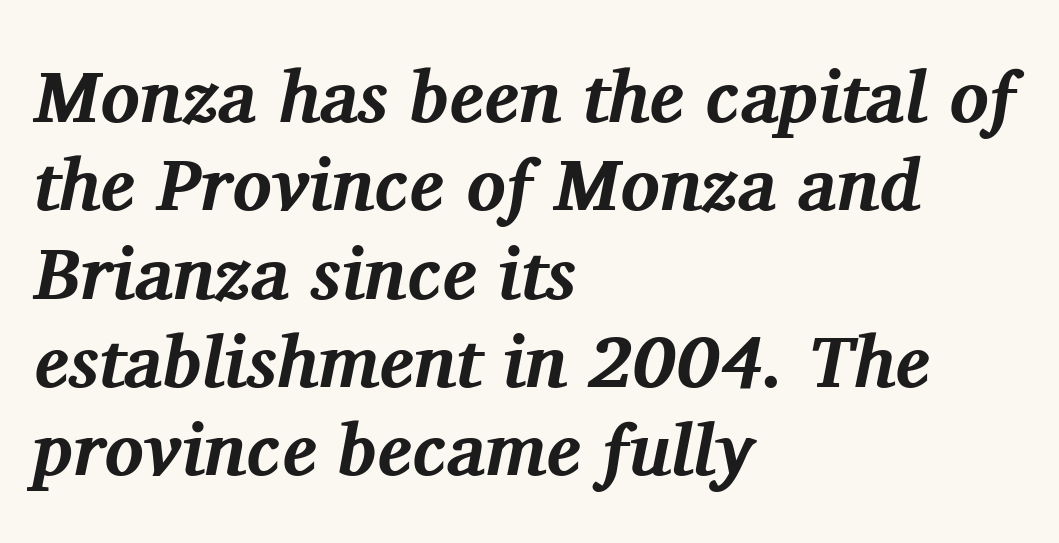
{"serif": "yes", "italic": "yes", "lean": "right", "slant_degrees": 11, "bold": "yes", "weight": "bold", "width": "normal", "stroke_contrast": "medium", "x_height": "medium", "monospaced": "no", "underline": "no", "align": "left", "line_spacing_ratio": 1.21, "letter_spacing": "normal", "letter_spacing_em": 0.0, "glyph_px": 73}
